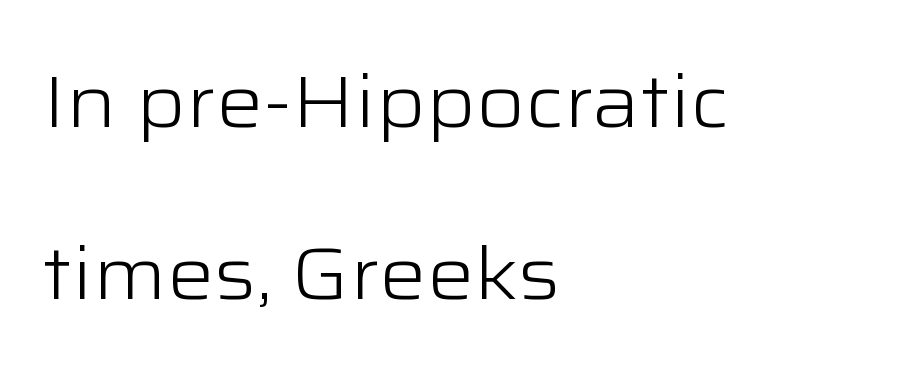
Q: Is the text bold? A: No.
Q: Is the text italic (slanted)? A: No, it is upright.
Q: Is the typeface a serif or a sans-serif typeface? A: Sans-serif.
Q: Is the text underlined? A: No.
Q: How is the paragraph aligned? A: Left-aligned.
Q: Is the spacing between letters normal or unusually wide? A: Normal.
Q: Is the spacing between lines tight, normal or loose? A: Loose.
Q: Width (condensed, normal, or wide)? A: Wide.
Q: Stroke contrast? A: Low.
Q: x-height? A: Medium.
Q: Monospaced? A: No.
